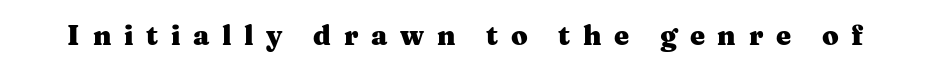
The image shows 27 px bold type, upright; set unusually wide letter spacing (+0.47 em), not underlined.
